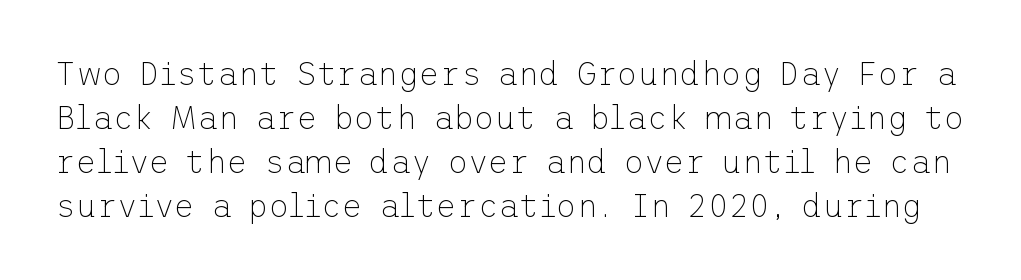
The image shows 32 px thin sans-serif type, upright; set normal line spacing (1.38x), normal letter spacing, not underlined; low stroke contrast and a medium x-height.
